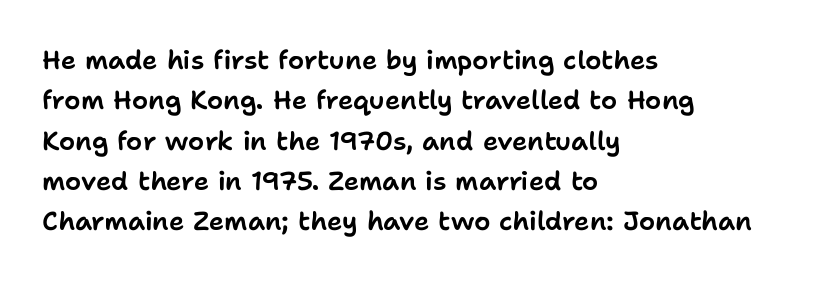
This rendering uses left alignment, leaving the right contour irregular. The vertical gap from one line to the next is medium. The space beneath each line is pristine and unruled. Does extra space separate the letters? No, they use regular spacing. Every character sits straight up, as roman type does.
